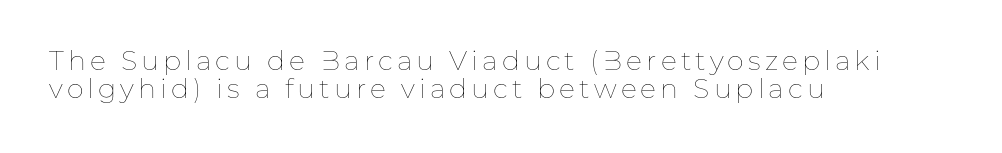
Q: Is the text bold? A: No.
Q: Is the text italic (slanted)? A: No, it is upright.
Q: Is the text underlined? A: No.
Q: How is the paragraph aligned? A: Left-aligned.
Q: Is the spacing between lines tight, normal or loose? A: Tight.
